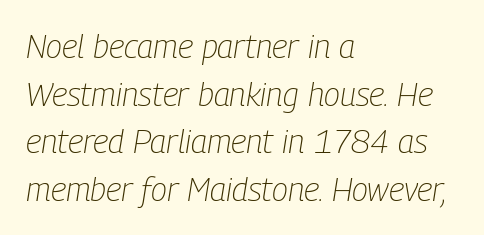
Q: Is the text bold? A: No.
Q: Is the text italic (slanted)? A: Yes, it leans right by about 9 degrees.
Q: Is the text underlined? A: No.
Q: How is the paragraph aligned? A: Left-aligned.
Q: Is the spacing between letters normal or unusually wide? A: Normal.
Q: Is the spacing between lines tight, normal or loose? A: Normal.
Q: Width (condensed, normal, or wide)? A: Condensed.
Q: Stroke contrast? A: Low.
Q: x-height? A: Medium.
Q: Monospaced? A: No.
